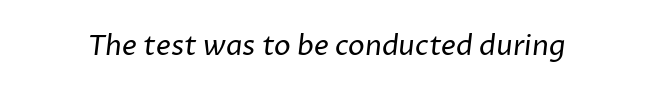
Q: Is the text bold? A: No.
Q: Is the typeface a serif or a sans-serif typeface? A: Sans-serif.
Q: Is the text underlined? A: No.
Q: Is the spacing between letters normal or unusually wide? A: Normal.
Q: Width (condensed, normal, or wide)? A: Normal.
Q: Stroke contrast? A: Low.
Q: x-height? A: Medium.
Q: Monospaced? A: No.
